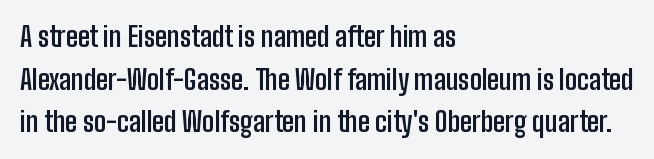
The image shows 27 px bold type, upright; set left-aligned, normal line spacing (1.58x), normal letter spacing, not underlined.
